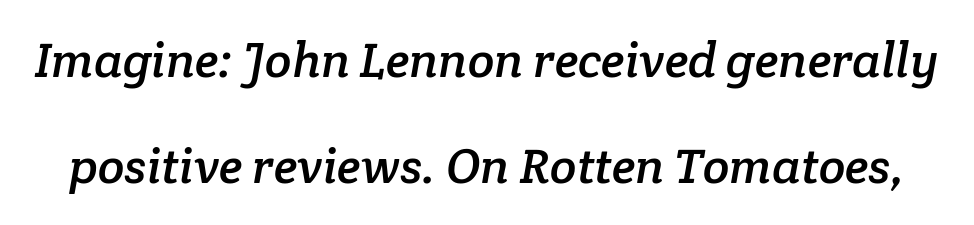
Students, note that the glyphs here touch the page at normal intervals. Examine the stroke ends and you'll spot serifs. Does the leading feel generous? Absolutely, it's lavish. The letters advance in unequal steps, a hallmark of proportional type. Bare-footed words on every line.
